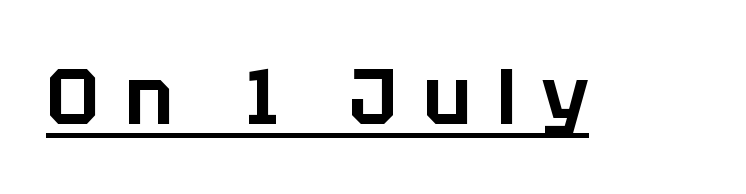
Q: Is the text italic (slanted)? A: No, it is upright.
Q: Is the typeface a serif or a sans-serif typeface? A: Sans-serif.
Q: Is the text underlined? A: Yes.
Q: Is the spacing between letters normal or unusually wide? A: Unusually wide.
Q: Width (condensed, normal, or wide)? A: Normal.
Q: Stroke contrast? A: Low.
Q: x-height? A: Large.
Q: Monospaced? A: No.
